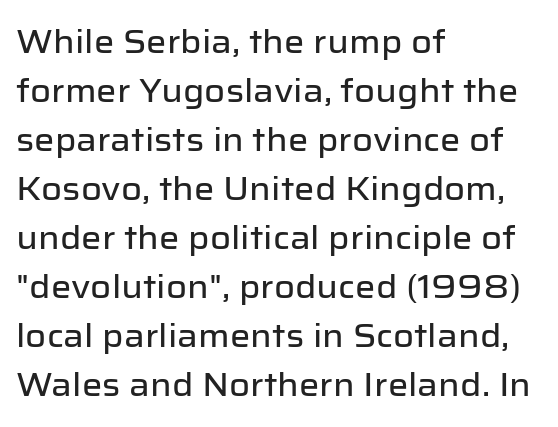
The image shows 32 px sans-serif type, upright; set left-aligned, normal line spacing (1.53x), normal letter spacing, not underlined; low stroke contrast and a medium x-height.
